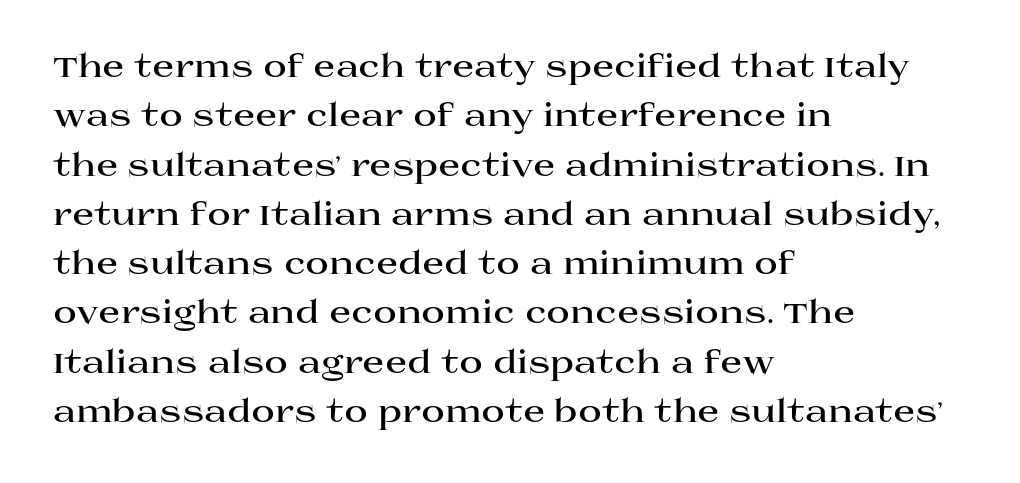
Q: Is the text bold? A: Yes.
Q: Is the text italic (slanted)? A: No, it is upright.
Q: Is the typeface a serif or a sans-serif typeface? A: Serif.
Q: Is the text underlined? A: No.
Q: How is the paragraph aligned? A: Left-aligned.
Q: Is the spacing between letters normal or unusually wide? A: Normal.
Q: Is the spacing between lines tight, normal or loose? A: Normal.
Q: Width (condensed, normal, or wide)? A: Wide.
Q: Stroke contrast? A: High.
Q: x-height? A: Large.
Q: Monospaced? A: No.
